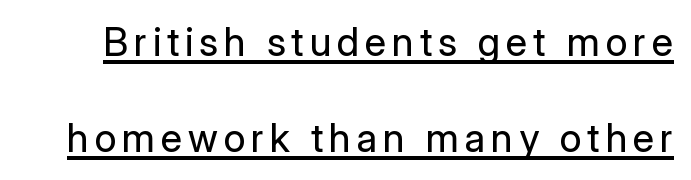
{"serif": "no", "italic": "no", "bold": "no", "weight": "regular", "width": "normal", "stroke_contrast": "low", "x_height": "medium", "monospaced": "no", "underline": "yes", "line_spacing": "loose", "line_spacing_ratio": 2.46, "glyph_px": 39}
